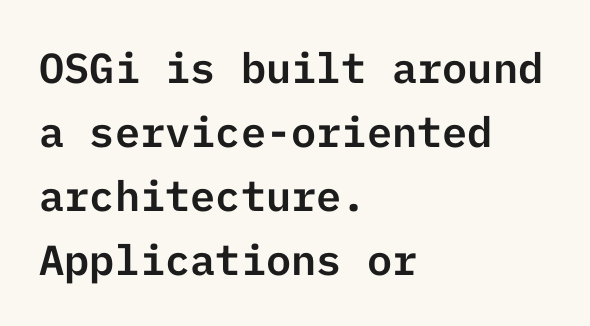
Q: Is the text italic (slanted)? A: No, it is upright.
Q: Is the typeface a serif or a sans-serif typeface? A: Sans-serif.
Q: Is the text underlined? A: No.
Q: How is the paragraph aligned? A: Left-aligned.
Q: Is the spacing between letters normal or unusually wide? A: Normal.
Q: Is the spacing between lines tight, normal or loose? A: Normal.
Q: Width (condensed, normal, or wide)? A: Normal.
Q: Stroke contrast? A: Low.
Q: x-height? A: Medium.
